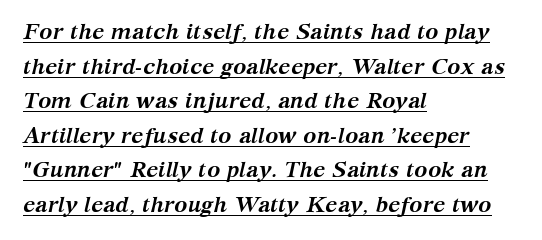
Q: Is the text bold? A: Yes.
Q: Is the text italic (slanted)? A: Yes, it leans right by about 12 degrees.
Q: Is the text underlined? A: Yes.
Q: How is the paragraph aligned? A: Left-aligned.
Q: Is the spacing between letters normal or unusually wide? A: Normal.
Q: Is the spacing between lines tight, normal or loose? A: Normal.
